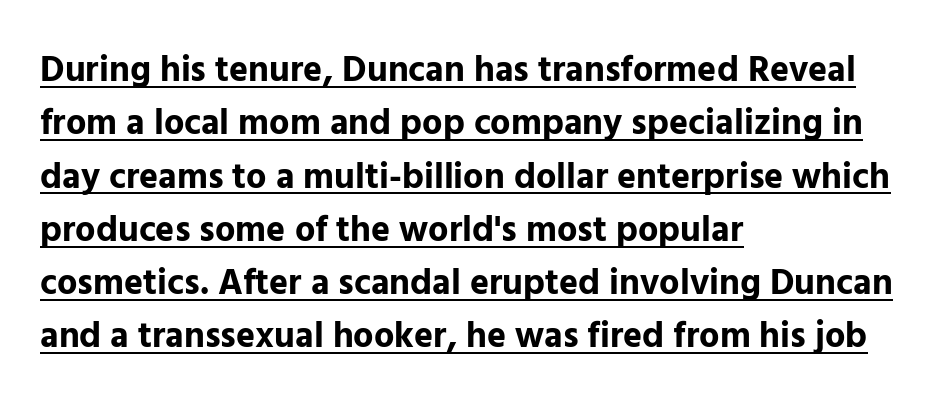
The space between consecutive lines is moderate. The face used here is rendered with its standard letterfit. Does a line run under the words? Yes, clearly. Thick stems and heavy bowls — unmistakably bold.
